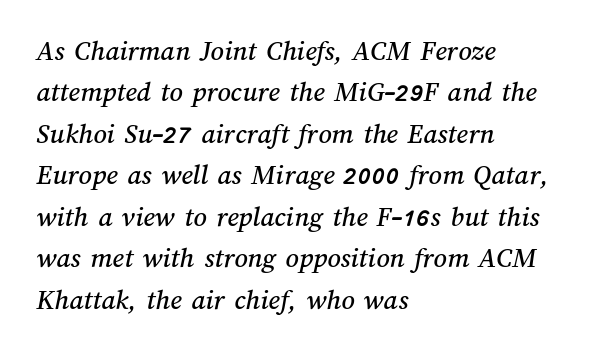
The image shows 29 px text type; set left-aligned, normal line spacing (1.43x), normal letter spacing, not underlined; medium stroke contrast and a medium x-height.
